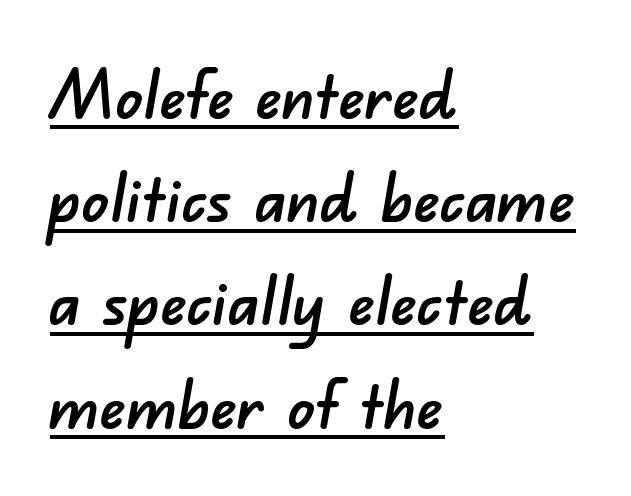
Q: Is the typeface a serif or a sans-serif typeface? A: Sans-serif.
Q: Is the text underlined? A: Yes.
Q: How is the paragraph aligned? A: Left-aligned.
Q: Is the spacing between letters normal or unusually wide? A: Normal.
Q: Is the spacing between lines tight, normal or loose? A: Normal.
Q: Width (condensed, normal, or wide)? A: Normal.
Q: Stroke contrast? A: Low.
Q: x-height? A: Small.
Q: Monospaced? A: No.
